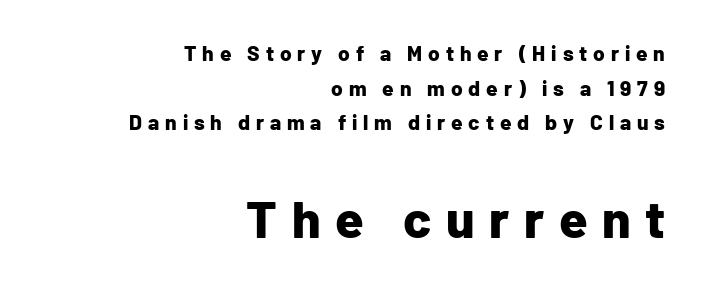
The image shows 52 px bold sans-serif type, upright; set right-aligned, normal line spacing (1.65x), unusually wide letter spacing (+0.28 em), not underlined; the second (bottom) block is 2.48x larger; low stroke contrast and a medium x-height.
